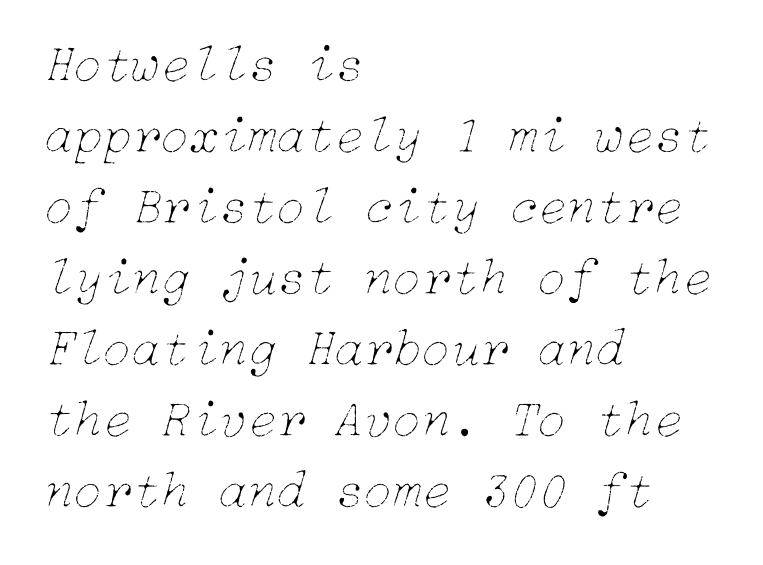
Honestly, there is no underline to notice here at all. Letter spacing: default. On a weight scale, this lands at 450 or below. This block has exactly the height ordinary leading produces. Teacher's note: observe the even left margin — that is flush-left alignment. Italic: yes, the glyphs are oblique.
